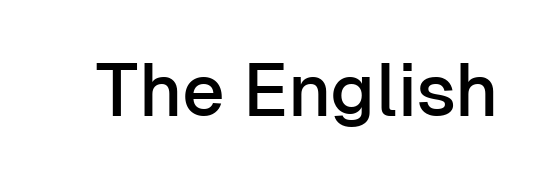
{"serif": "no", "italic": "no", "width": "normal", "stroke_contrast": "low", "x_height": "medium", "monospaced": "no", "underline": "no", "letter_spacing": "normal", "letter_spacing_em": 0.0, "glyph_px": 74}
